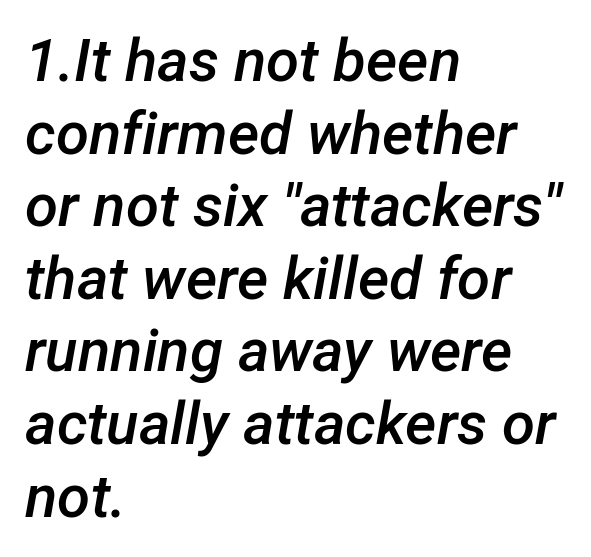
The image shows 60 px semibold type, italic (leaning right); set left-aligned, line spacing 1.21x, normal letter spacing, not underlined; low stroke contrast and a medium x-height.
